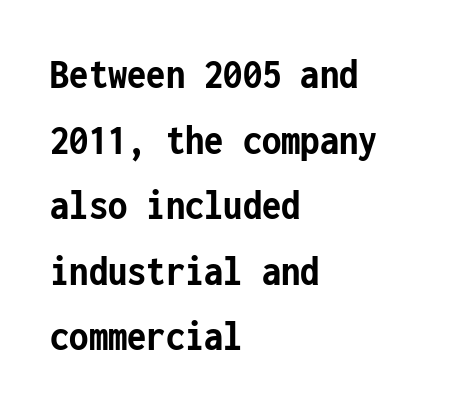
The face used here is a sans, in the tradition of grotesques and geometrics. These lines keep a tight, regular rhythm from letter to letter. Quick note: underline off. Ordinary non-slanted type is in use. Is the block centered? No — it sits flush against the left margin. Its strokes are broad and dark, the hallmark of bold type.
